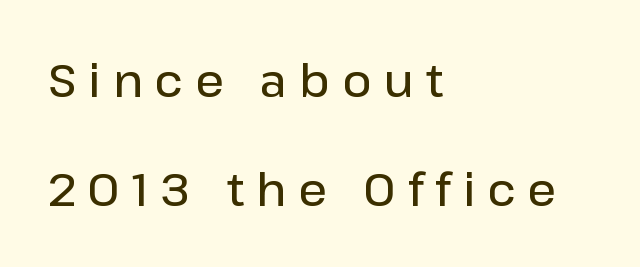
Q: Is the text bold? A: Semi-bold.
Q: Is the text italic (slanted)? A: No, it is upright.
Q: Is the typeface a serif or a sans-serif typeface? A: Sans-serif.
Q: Is the text underlined? A: No.
Q: How is the paragraph aligned? A: Left-aligned.
Q: Is the spacing between letters normal or unusually wide? A: Unusually wide.
Q: Is the spacing between lines tight, normal or loose? A: Loose.
Q: Width (condensed, normal, or wide)? A: Normal.
Q: Stroke contrast? A: Low.
Q: x-height? A: Medium.
Q: Monospaced? A: No.
